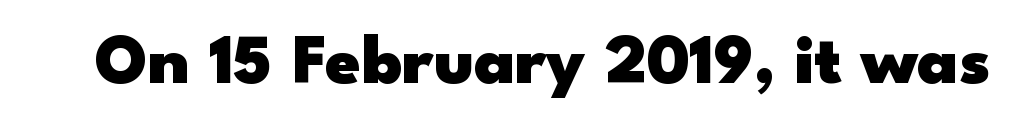
{"serif": "no", "italic": "no", "bold": "yes", "weight": "heavy", "width": "wide", "stroke_contrast": "low", "x_height": "small", "monospaced": "no", "underline": "no", "letter_spacing": "normal", "letter_spacing_em": 0.0, "glyph_px": 71}
